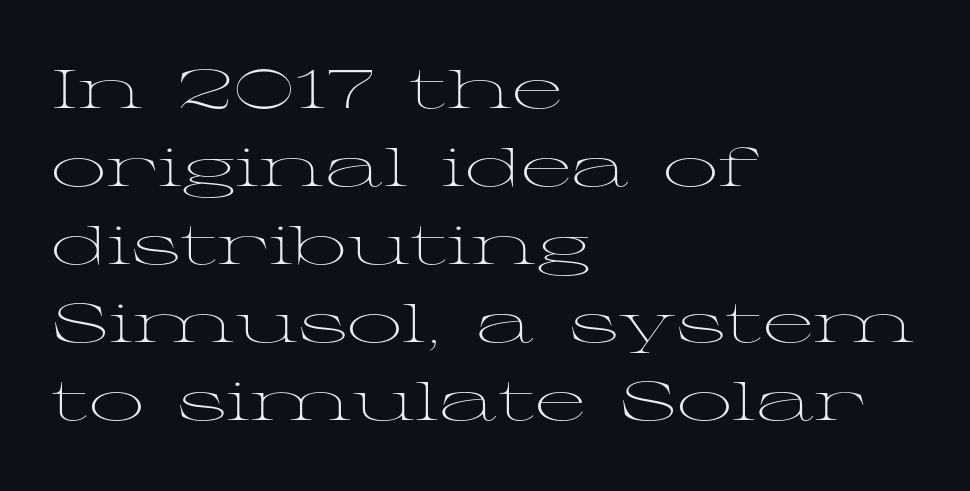
The image shows 55 px light, wide serif type, upright; set left-aligned, normal line spacing (1.42x), normal letter spacing, not underlined; medium stroke contrast and a medium x-height.
